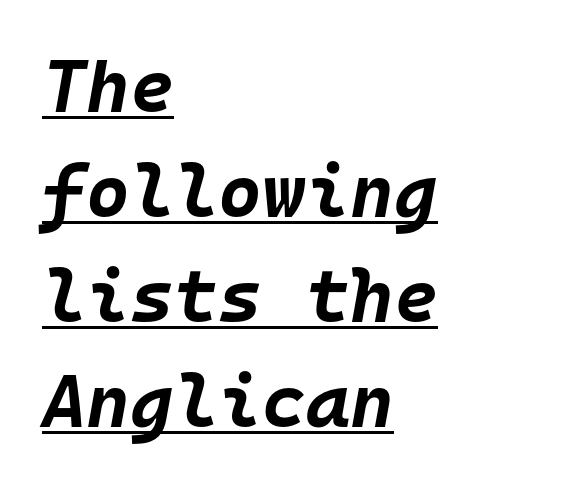
Characters follow at the spacing the type designer built in. Summary of vertical rhythm: regular, with standard interline spacing. The lettering is marked with a stroke running underneath it. There's an unmistakable incline to the writing here. The rendering uses typewriter-style spacing with identical character cells. Every row of glyphs begins at an identical x-position on the left.
